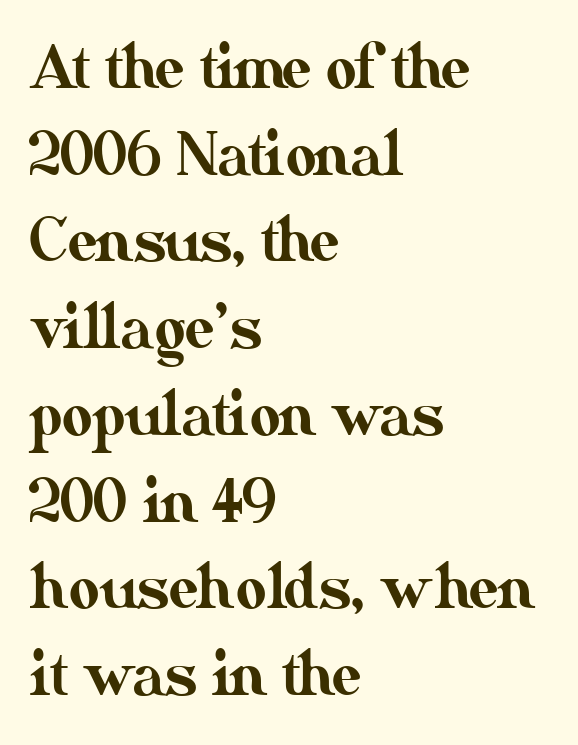
The image shows 59 px text type, upright; set left-aligned, normal line spacing (1.47x), normal letter spacing, not underlined; medium stroke contrast and a small x-height.
